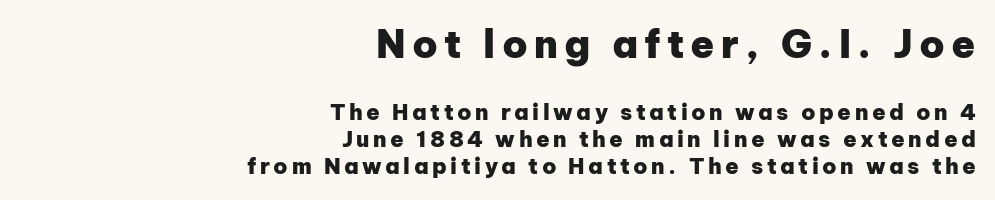
{"serif": "no", "italic": "no", "bold": "yes", "weight": "heavy", "width": "normal", "stroke_contrast": "low", "x_height": "medium", "monospaced": "no", "underline": "no", "align": "right", "line_spacing_ratio": 1.23, "larger_block": "first", "size_ratio": 1.77, "glyph_px": 39}
